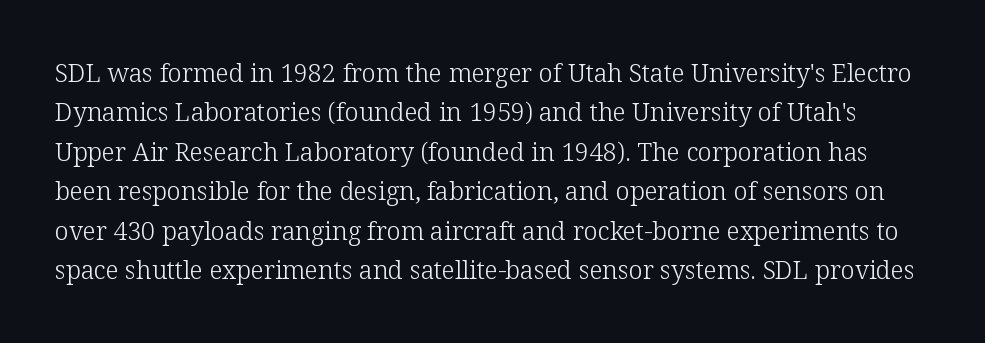
{"italic": "no", "bold": "no", "underline": "no", "line_spacing": "normal", "line_spacing_ratio": 1.58, "letter_spacing": "normal", "letter_spacing_em": 0.0, "glyph_px": 25}
